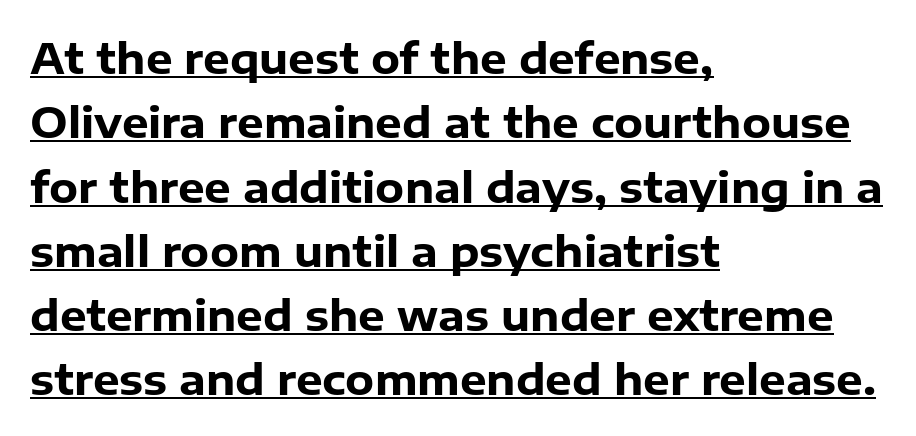
Q: Is the text bold? A: Yes.
Q: Is the text italic (slanted)? A: No, it is upright.
Q: Is the typeface a serif or a sans-serif typeface? A: Sans-serif.
Q: Is the text underlined? A: Yes.
Q: How is the paragraph aligned? A: Left-aligned.
Q: Is the spacing between letters normal or unusually wide? A: Normal.
Q: Is the spacing between lines tight, normal or loose? A: Normal.
Q: Width (condensed, normal, or wide)? A: Normal.
Q: Stroke contrast? A: Low.
Q: x-height? A: Medium.
Q: Monospaced? A: No.
